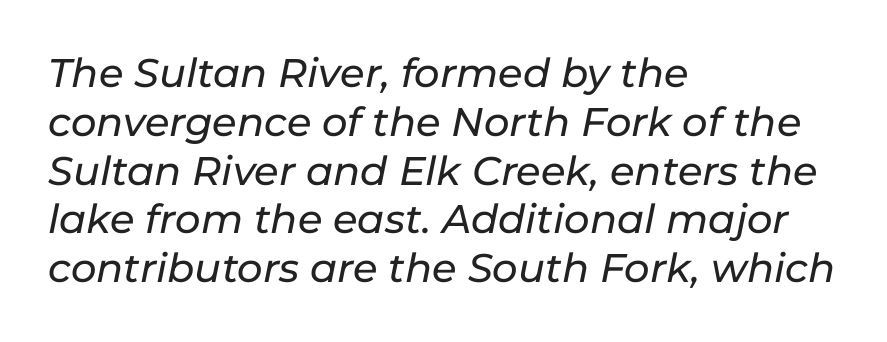
{"italic": "yes", "lean": "right", "slant_degrees": 11, "width": "normal", "stroke_contrast": "low", "x_height": "medium", "monospaced": "no", "underline": "no", "align": "left", "line_spacing_ratio": 1.22, "letter_spacing": "normal", "letter_spacing_em": 0.0, "glyph_px": 40}
